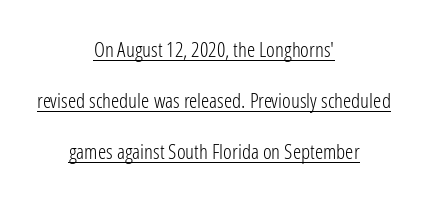
These lines stack symmetrically, like a column narrowing and widening about its center. Rendered with straight, roman letterforms. The letterforms sit shoulder to shoulder at normal distance. The strokes carry an ordinary text weight at most.
